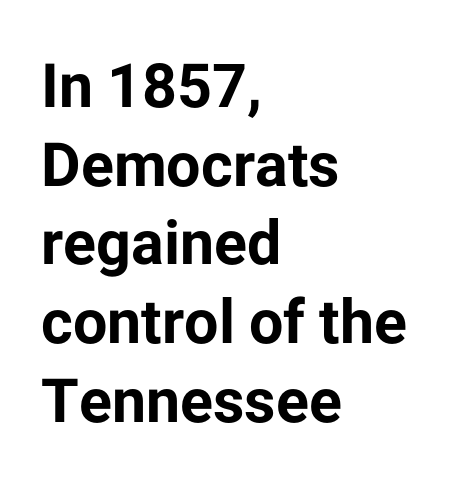
Q: Is the text bold? A: Yes.
Q: Is the text italic (slanted)? A: No, it is upright.
Q: Is the typeface a serif or a sans-serif typeface? A: Sans-serif.
Q: Is the text underlined? A: No.
Q: How is the paragraph aligned? A: Left-aligned.
Q: Is the spacing between letters normal or unusually wide? A: Normal.
Q: Is the spacing between lines tight, normal or loose? A: Normal.
Q: Width (condensed, normal, or wide)? A: Normal.
Q: Stroke contrast? A: Low.
Q: x-height? A: Medium.
Q: Monospaced? A: No.
